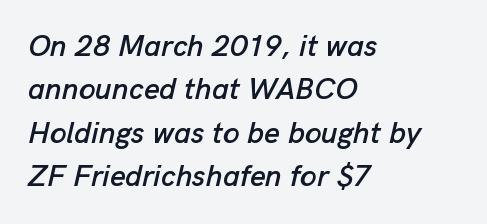
No word sits above an underline. Words appear dense and cohesive because spacing is normal. The face used here is proportionally spaced, like ordinary book or web type. A normal amount of white space separates one row of letters from the next. Which margin do the lines hug? The left one — the right edge is uneven.
